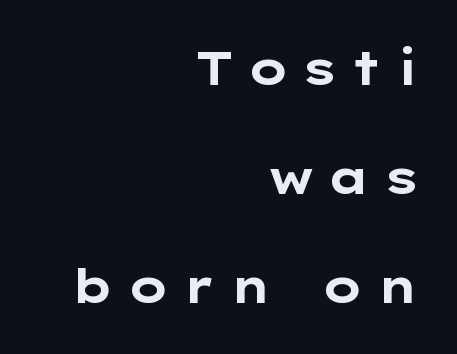
Q: Is the text bold? A: Yes.
Q: Is the text italic (slanted)? A: No, it is upright.
Q: Is the typeface a serif or a sans-serif typeface? A: Sans-serif.
Q: Is the text underlined? A: No.
Q: How is the paragraph aligned? A: Right-aligned.
Q: Is the spacing between letters normal or unusually wide? A: Unusually wide.
Q: Is the spacing between lines tight, normal or loose? A: Loose.
Q: Width (condensed, normal, or wide)? A: Wide.
Q: Stroke contrast? A: Low.
Q: x-height? A: Medium.
Q: Monospaced? A: No.
